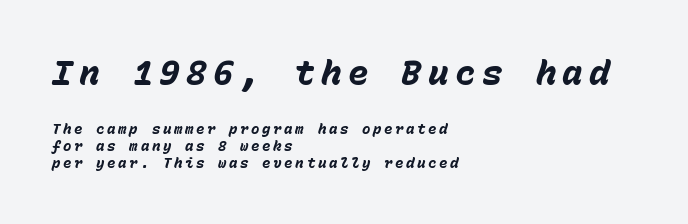
Type without underlining. The letters march in equal steps, a hallmark of fixed-pitch type. The whole block is typeset with a tilt. A classic flush-left, rag-right setting is used for this passage.
